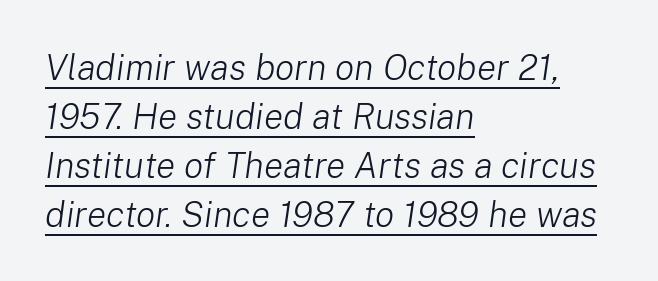
The image shows 36 px light type, italic (leaning right); set left-aligned, normal line spacing (1.36x), normal letter spacing, underlined; low stroke contrast and a medium x-height.
